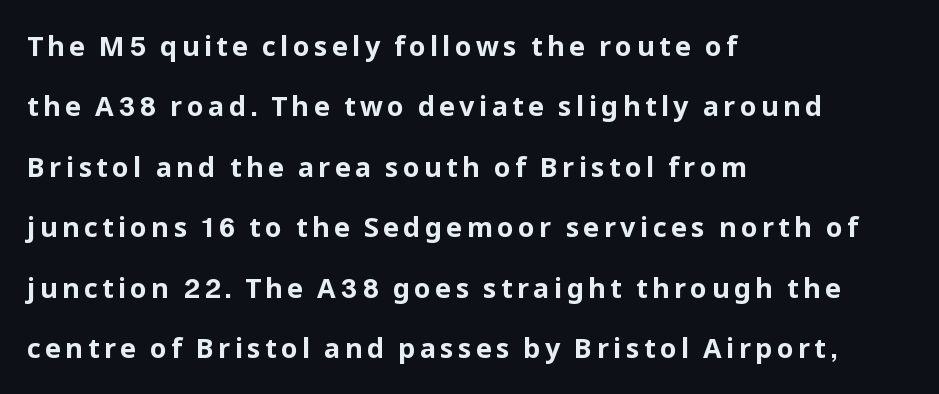
Q: Is the text bold? A: Yes.
Q: Is the text italic (slanted)? A: No, it is upright.
Q: Is the text underlined? A: No.
Q: How is the paragraph aligned? A: Left-aligned.
Q: Is the spacing between lines tight, normal or loose? A: Loose.
